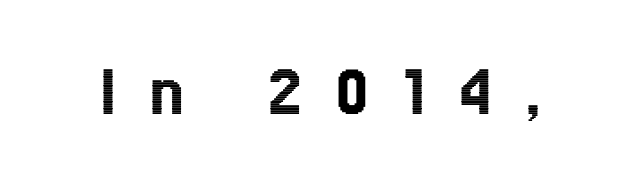
The gap between lines stays unmarked. The face used here is rendered with a markedly widened letterfit. The passage shown is typed in a proportional face where columns would drift. Unlike italic type, these characters show no tilt at all.
